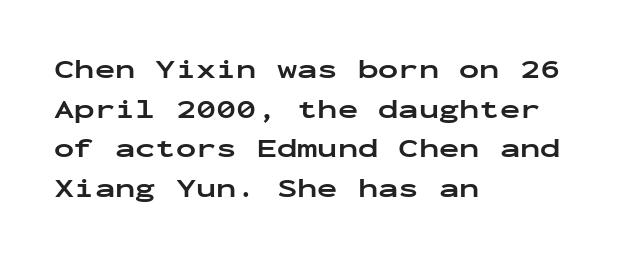
Q: Is the text bold? A: Yes.
Q: Is the text italic (slanted)? A: No, it is upright.
Q: Is the text underlined? A: No.
Q: How is the paragraph aligned? A: Left-aligned.
Q: Is the spacing between letters normal or unusually wide? A: Normal.
Q: Is the spacing between lines tight, normal or loose? A: Normal.
